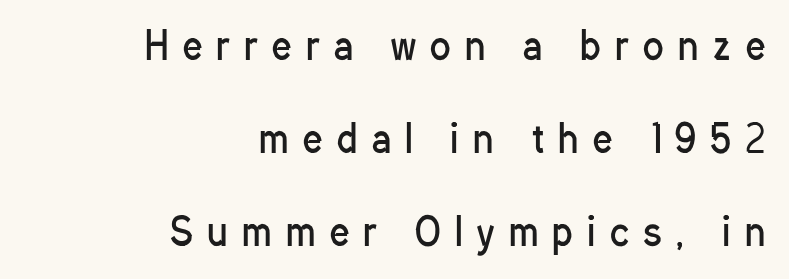
Q: Is the text bold? A: No.
Q: Is the text italic (slanted)? A: No, it is upright.
Q: Is the typeface a serif or a sans-serif typeface? A: Sans-serif.
Q: Is the text underlined? A: No.
Q: How is the paragraph aligned? A: Right-aligned.
Q: Is the spacing between letters normal or unusually wide? A: Unusually wide.
Q: Is the spacing between lines tight, normal or loose? A: Loose.
Q: Width (condensed, normal, or wide)? A: Condensed.
Q: Stroke contrast? A: Low.
Q: x-height? A: Medium.
Q: Monospaced? A: No.
